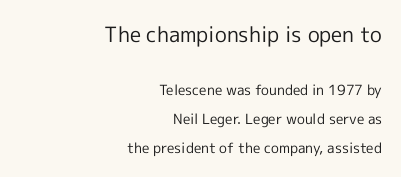
The image shows 21 px text type, upright; set right-aligned, loose line spacing (2.06x), normal letter spacing, not underlined; the first (top) block is 1.5x larger.
